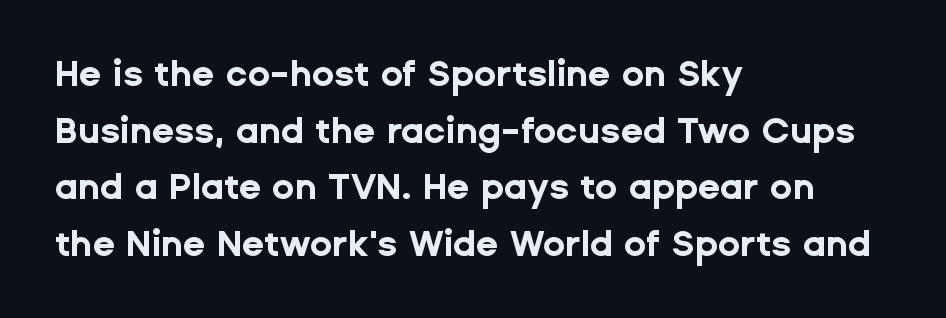
The image shows 36 px bold sans-serif type, upright; set left-aligned, normal line spacing (1.57x), normal letter spacing, not underlined; low stroke contrast and a medium x-height.
